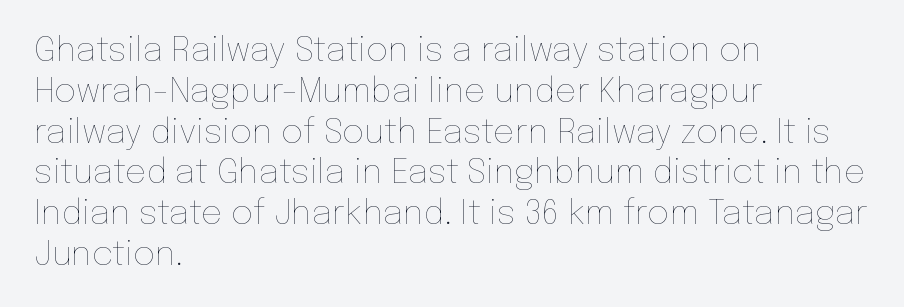
{"italic": "no", "bold": "no", "weight": "thin", "width": "normal", "stroke_contrast": "low", "x_height": "medium", "monospaced": "no", "underline": "no", "align": "left", "line_spacing_ratio": 1.2, "letter_spacing": "normal", "letter_spacing_em": 0.0, "glyph_px": 34}
